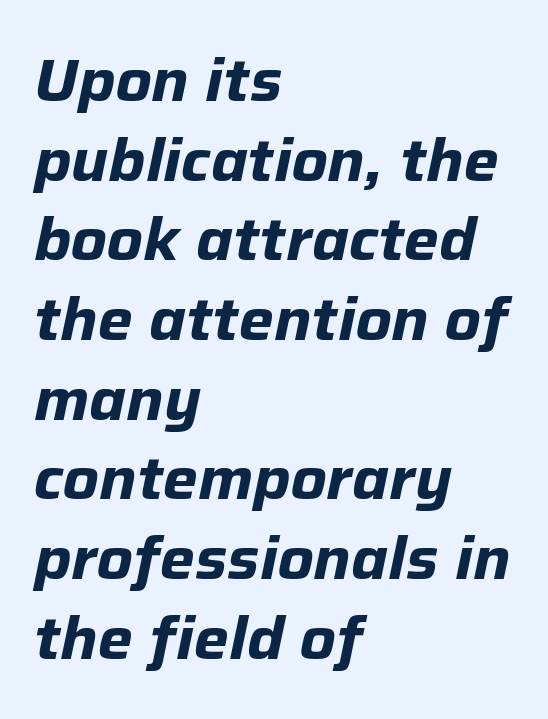
The area under the type is left untouched. Look at the stroke-to-counter ratio: heavy, a bold. Look at the tracking — it's just the regular setting, nothing added. The axis of the letterforms is tilted away from vertical. Layout note: lines flush left.
